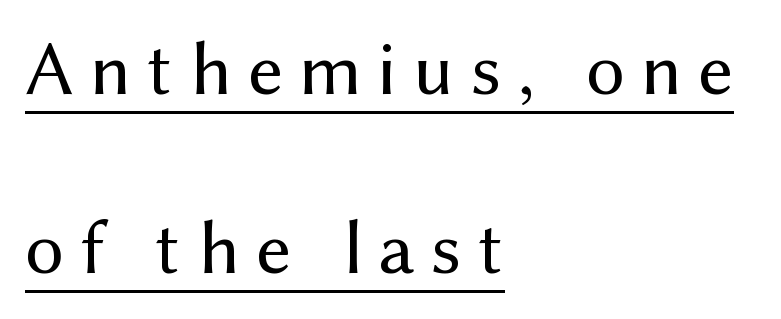
Q: Is the text bold? A: No.
Q: Is the text italic (slanted)? A: No, it is upright.
Q: Is the typeface a serif or a sans-serif typeface? A: Sans-serif.
Q: Is the text underlined? A: Yes.
Q: How is the paragraph aligned? A: Left-aligned.
Q: Is the spacing between letters normal or unusually wide? A: Unusually wide.
Q: Is the spacing between lines tight, normal or loose? A: Loose.
Q: Width (condensed, normal, or wide)? A: Normal.
Q: Stroke contrast? A: Medium.
Q: x-height? A: Medium.
Q: Monospaced? A: No.
